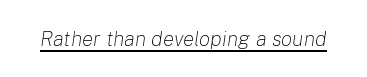
Q: Is the text bold? A: No.
Q: Is the text italic (slanted)? A: Yes, it leans right by about 8 degrees.
Q: Is the text underlined? A: Yes.
Q: Is the spacing between letters normal or unusually wide? A: Normal.
